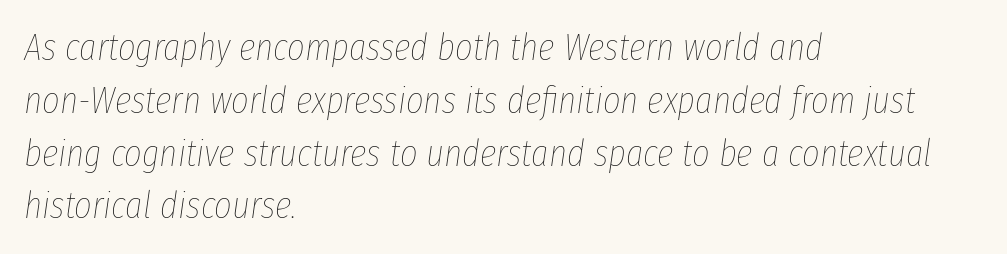
The image shows 38 px thin, condensed type, italic (leaning right); set left-aligned, normal line spacing (1.39x), normal letter spacing, not underlined; low stroke contrast and a medium x-height.
